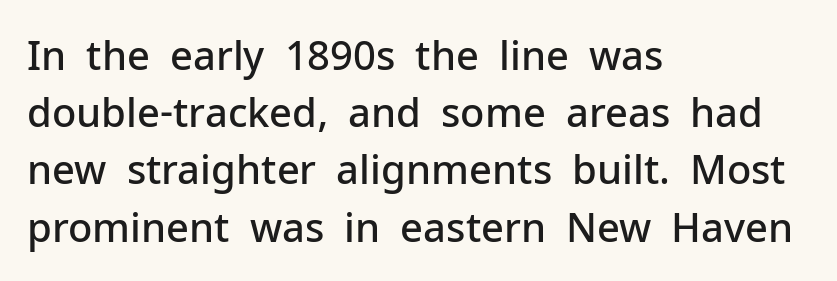
{"serif": "no", "italic": "no", "bold": "semi", "weight": "semibold", "width": "normal", "stroke_contrast": "low", "x_height": "medium", "monospaced": "no", "underline": "no", "align": "left", "line_spacing": "normal", "line_spacing_ratio": 1.43, "letter_spacing": "normal", "letter_spacing_em": 0.0, "glyph_px": 40}
